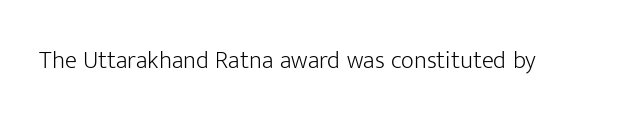
The rendering keeps characters at their native spacing. The font sits on the lighter half of the weight spectrum, regular included. Quick note: underline off. Is there any slant? The stems are plumb.
